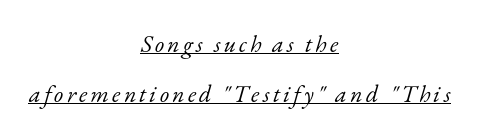
A great deal of white space separates one row of letters from the next. In CSS terms this would be text-align: center. Emphasis-style slanted type is in use. Compared with undecorated copy, this sample adds a rule below the words.
